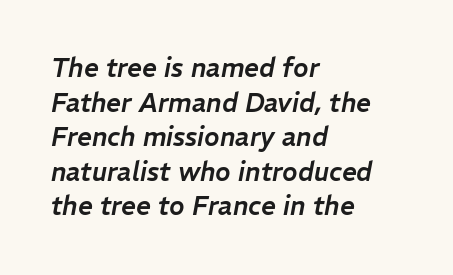
{"italic": "yes", "lean": "right", "slant_degrees": 11, "underline": "no", "align": "left", "line_spacing": "normal", "line_spacing_ratio": 1.33, "letter_spacing": "normal", "letter_spacing_em": 0.0, "glyph_px": 26}
